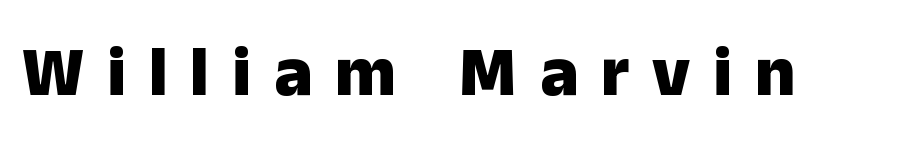
The image shows 71 px heavy sans-serif type, upright; set unusually wide letter spacing (+0.32 em), not underlined; low stroke contrast and a medium x-height.
